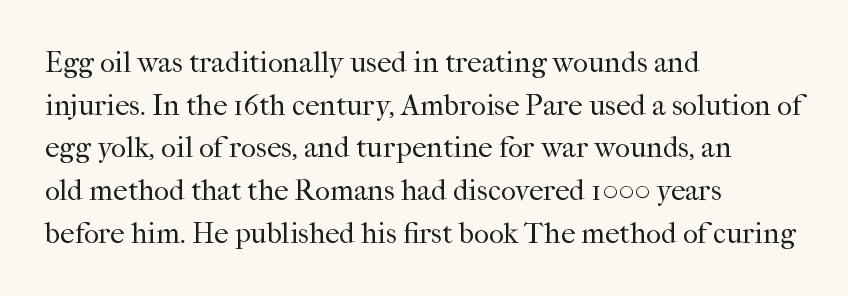
Do the characters align in a grid? No, the font is proportional. Does the lettering tilt? It doesn't — this is upright. No chunkiness to these letters — they're not bold. Each line starts at the same left margin while the right side varies. Check the space under the baseline: it is left empty.
